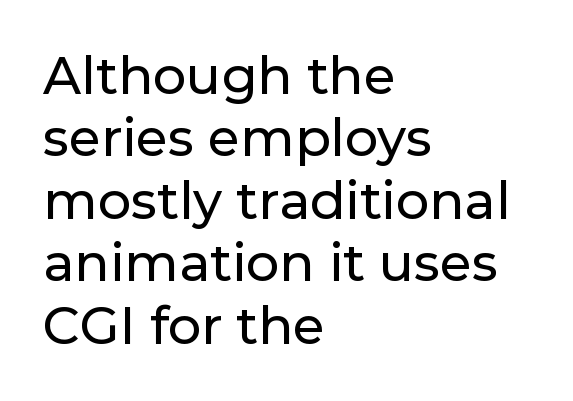
Q: Is the text italic (slanted)? A: No, it is upright.
Q: Is the typeface a serif or a sans-serif typeface? A: Sans-serif.
Q: Is the text underlined? A: No.
Q: How is the paragraph aligned? A: Left-aligned.
Q: Is the spacing between letters normal or unusually wide? A: Normal.
Q: Width (condensed, normal, or wide)? A: Normal.
Q: Stroke contrast? A: Low.
Q: x-height? A: Medium.
Q: Monospaced? A: No.
